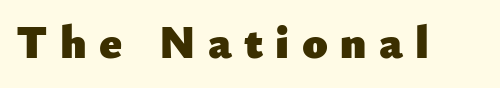
Q: Is the text bold? A: Yes.
Q: Is the text italic (slanted)? A: No, it is upright.
Q: Is the typeface a serif or a sans-serif typeface? A: Sans-serif.
Q: Is the text underlined? A: No.
Q: Is the spacing between letters normal or unusually wide? A: Unusually wide.
Q: Width (condensed, normal, or wide)? A: Normal.
Q: Stroke contrast? A: Low.
Q: x-height? A: Small.
Q: Monospaced? A: No.
